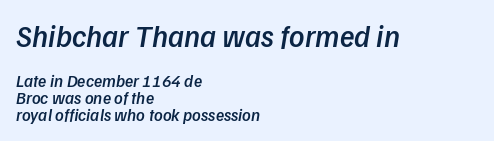
Regarding leading, the lines here are crowded together. The passage shown is not underscored anywhere. Rendered with sloped, italic letterforms. Alignment: flush left.
